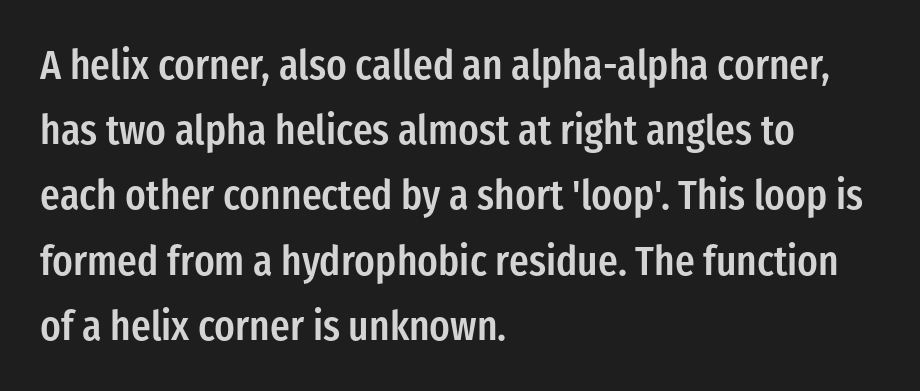
Each row of text sits above clean, open space. The strokes are fattened partway — semibold, not bold. In terms of letterform style, serifs are entirely absent. A typesetter would call this zero additional tracking.
